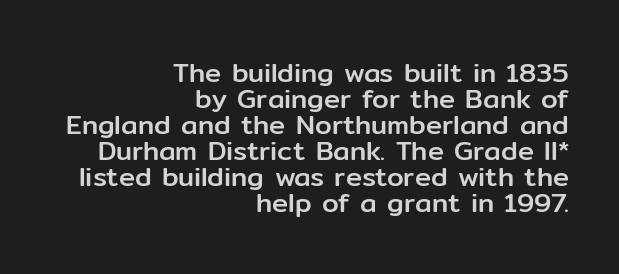
Q: Is the text italic (slanted)? A: No, it is upright.
Q: Is the text underlined? A: No.
Q: How is the paragraph aligned? A: Right-aligned.
Q: Is the spacing between letters normal or unusually wide? A: Normal.
Q: Is the spacing between lines tight, normal or loose? A: Tight.
